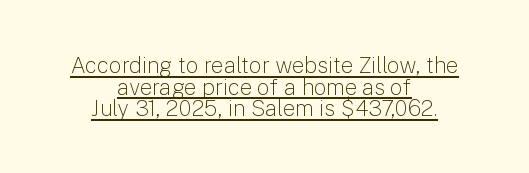
The words here are underlined. Bold? No — there's no thickening of the strokes. Style check: upright. What stands out about the letter spacing? Nothing — it is the standard amount. The whitespace from short lines is split evenly between both sides. The line-height multiplier appears low, near solid setting.
